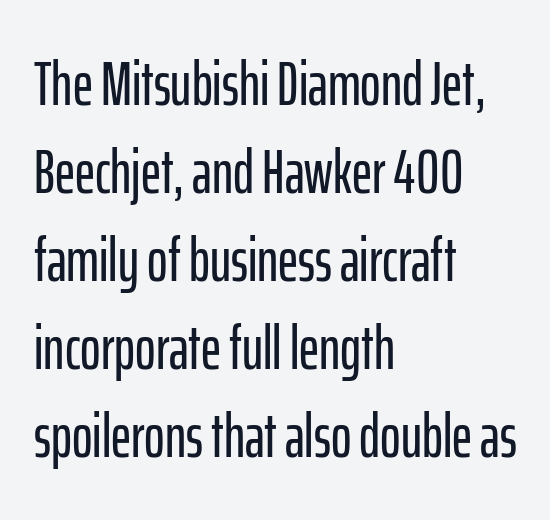
The image shows 62 px condensed sans-serif type, upright; set left-aligned, normal line spacing (1.42x), normal letter spacing, not underlined; low stroke contrast and a medium x-height.
